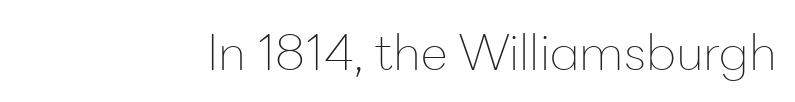
{"serif": "no", "italic": "no", "bold": "no", "weight": "thin", "width": "normal", "stroke_contrast": "low", "x_height": "medium", "monospaced": "no", "underline": "no", "letter_spacing": "normal", "letter_spacing_em": 0.0, "glyph_px": 49}
